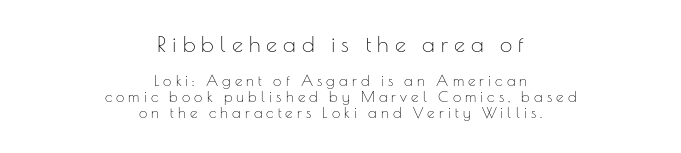
The upper block of text is set noticeably larger than the block beneath it. Italic: no, the glyphs are upright roman. The weight tops out at a normal text grade. Check the space under the baseline: it is left empty.
